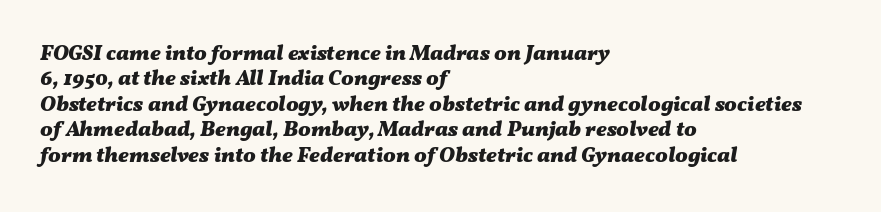
Heavy-handed strokes throughout: this text is bold. Slant detected: the letters are inclined. Here the glyphs are tracked normally, forming tight word shapes. The words here are not underlined.
